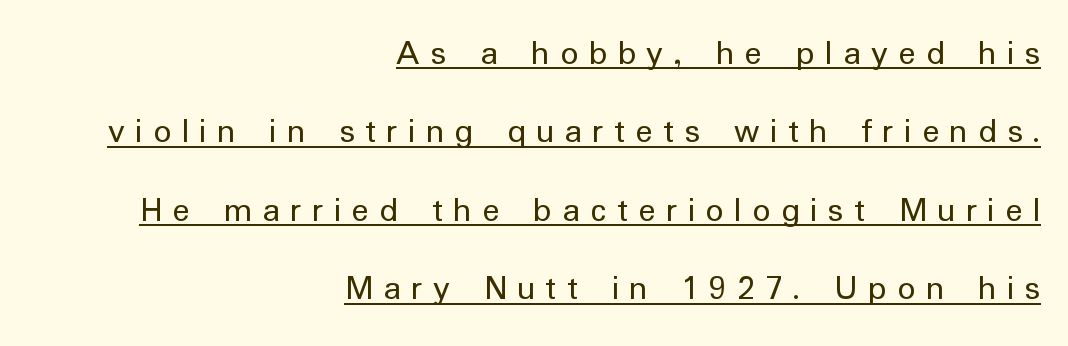
Q: Is the text bold? A: No.
Q: Is the text italic (slanted)? A: No, it is upright.
Q: Is the typeface a serif or a sans-serif typeface? A: Sans-serif.
Q: Is the text underlined? A: Yes.
Q: How is the paragraph aligned? A: Right-aligned.
Q: Is the spacing between letters normal or unusually wide? A: Unusually wide.
Q: Is the spacing between lines tight, normal or loose? A: Loose.
Q: Width (condensed, normal, or wide)? A: Normal.
Q: Stroke contrast? A: Low.
Q: x-height? A: Medium.
Q: Monospaced? A: No.
